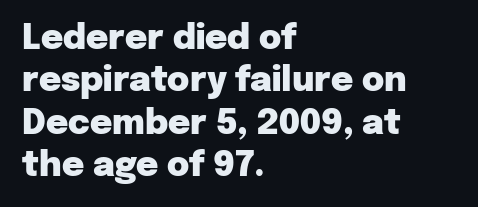
The image shows 34 px heavy sans-serif type, upright; set left-aligned, normal line spacing (1.25x), normal letter spacing, not underlined; low stroke contrast and a medium x-height.
